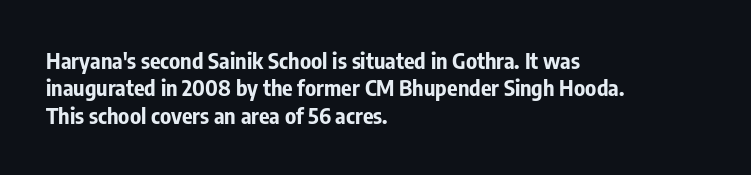
The image shows 22 px bold type, upright; set left-aligned, normal line spacing (1.25x), normal letter spacing, not underlined.
